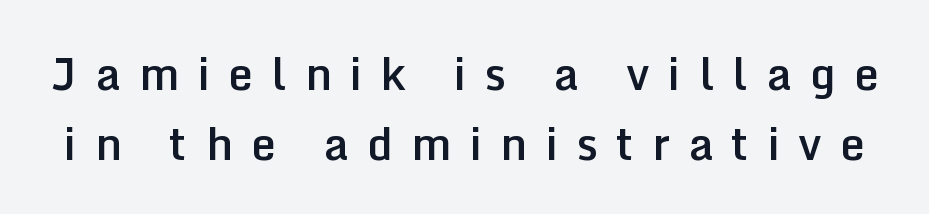
Q: Is the text bold? A: Semi-bold.
Q: Is the text italic (slanted)? A: No, it is upright.
Q: Is the typeface a serif or a sans-serif typeface? A: Sans-serif.
Q: Is the text underlined? A: No.
Q: Is the spacing between letters normal or unusually wide? A: Unusually wide.
Q: Is the spacing between lines tight, normal or loose? A: Normal.
Q: Width (condensed, normal, or wide)? A: Normal.
Q: Stroke contrast? A: Low.
Q: x-height? A: Medium.
Q: Monospaced? A: No.
